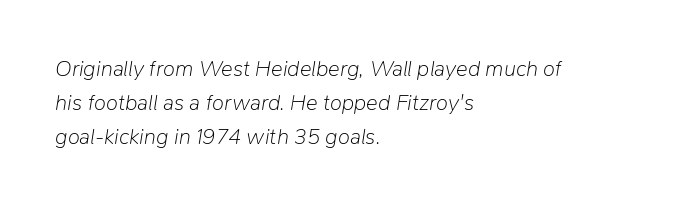
The image shows 22 px text type, italic (leaning right); set left-aligned, normal line spacing (1.55x), normal letter spacing, not underlined.
